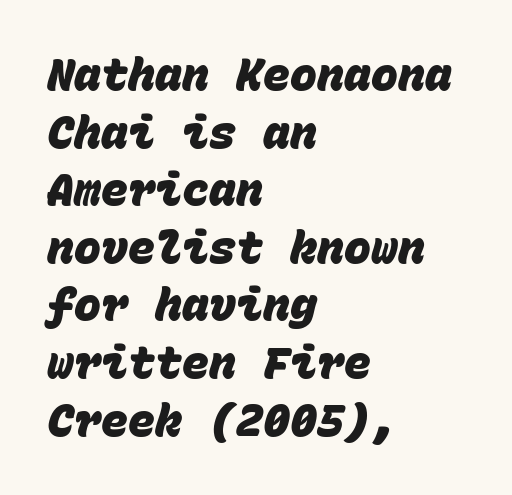
{"serif": "no", "bold": "yes", "weight": "heavy", "width": "normal", "stroke_contrast": "low", "x_height": "large", "monospaced": "yes", "underline": "no", "align": "left", "line_spacing": "normal", "line_spacing_ratio": 1.28, "letter_spacing": "normal", "letter_spacing_em": 0.0, "glyph_px": 45}
